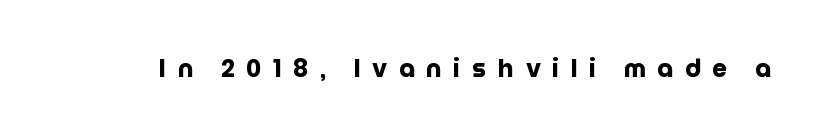
The image shows 24 px bold type, upright; set unusually wide letter spacing (+0.48 em), not underlined.
